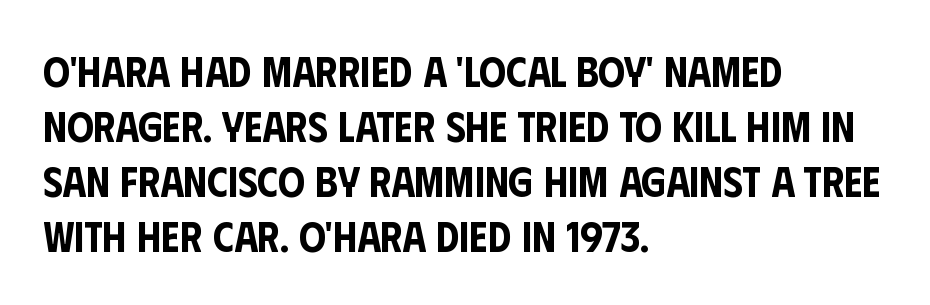
Q: Is the text italic (slanted)? A: No, it is upright.
Q: Is the typeface a serif or a sans-serif typeface? A: Sans-serif.
Q: Is the text underlined? A: No.
Q: How is the paragraph aligned? A: Left-aligned.
Q: Is the spacing between letters normal or unusually wide? A: Normal.
Q: Is the spacing between lines tight, normal or loose? A: Normal.
Q: Width (condensed, normal, or wide)? A: Condensed.
Q: Stroke contrast? A: Low.
Q: x-height? A: Large.
Q: Monospaced? A: No.
